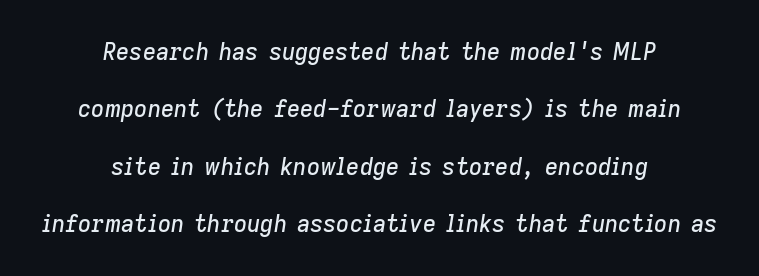
Q: Is the text italic (slanted)? A: Yes, it leans right by about 9 degrees.
Q: Is the text underlined? A: No.
Q: How is the paragraph aligned? A: Centered.
Q: Is the spacing between letters normal or unusually wide? A: Normal.
Q: Is the spacing between lines tight, normal or loose? A: Loose.
